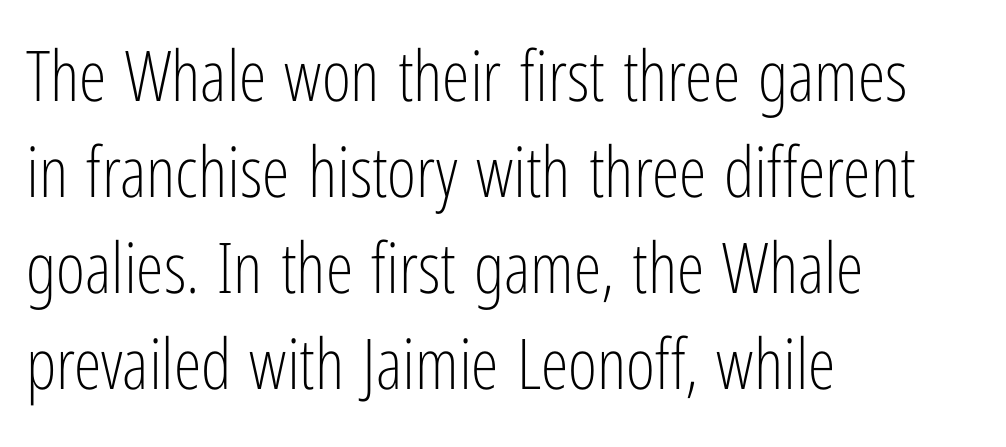
{"serif": "no", "italic": "no", "bold": "no", "weight": "light", "width": "condensed", "stroke_contrast": "low", "x_height": "medium", "monospaced": "no", "underline": "no", "align": "left", "line_spacing": "normal", "line_spacing_ratio": 1.37, "letter_spacing": "normal", "letter_spacing_em": 0.0, "glyph_px": 70}
